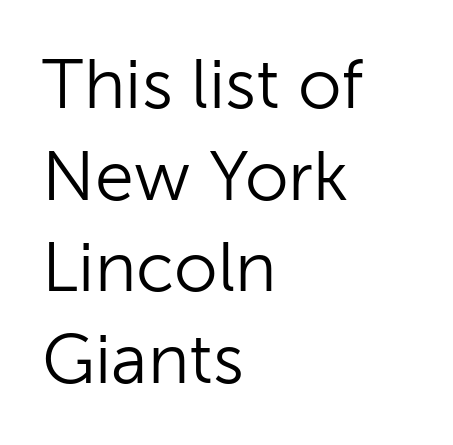
The image shows 70 px light sans-serif type, upright; set left-aligned, normal line spacing (1.31x), normal letter spacing, not underlined; low stroke contrast and a medium x-height.
